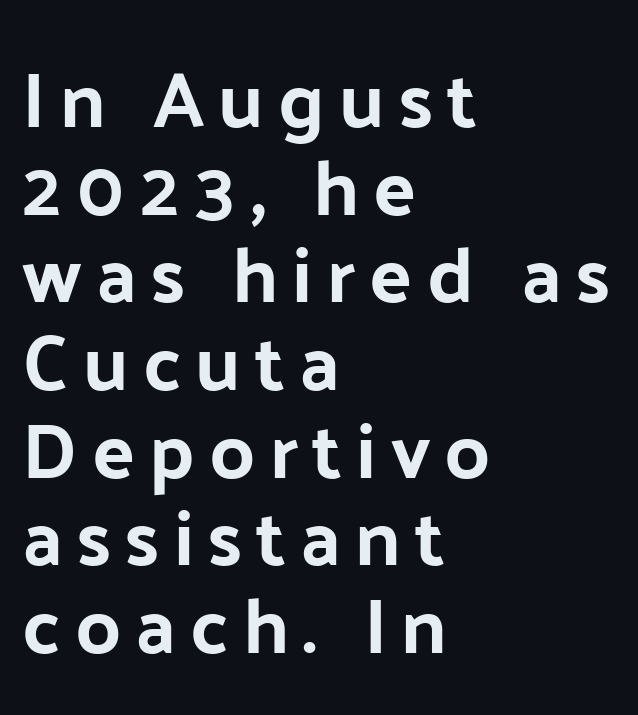
Regarding leading, the lines here are crowded together. Leftover space on each line is placed entirely after the last word. Serif or sans? Sans — the stroke terminals are bare. The baseline area is clear.
